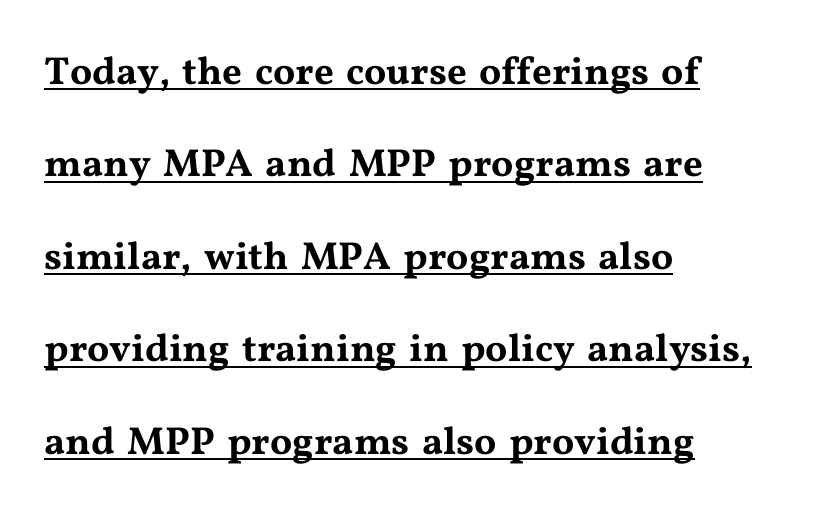
Q: Is the text italic (slanted)? A: No, it is upright.
Q: Is the typeface a serif or a sans-serif typeface? A: Serif.
Q: Is the text underlined? A: Yes.
Q: How is the paragraph aligned? A: Left-aligned.
Q: Is the spacing between letters normal or unusually wide? A: Normal.
Q: Is the spacing between lines tight, normal or loose? A: Loose.
Q: Width (condensed, normal, or wide)? A: Wide.
Q: Stroke contrast? A: Medium.
Q: x-height? A: Medium.
Q: Monospaced? A: No.
